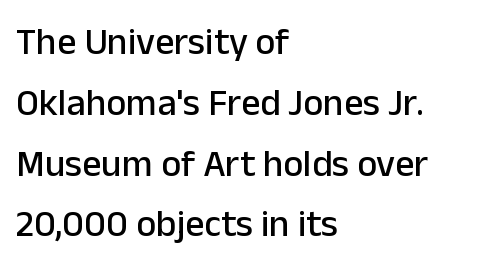
The image shows 38 px sans-serif type, upright; set left-aligned, normal line spacing (1.6x), normal letter spacing, not underlined; low stroke contrast and a medium x-height.
